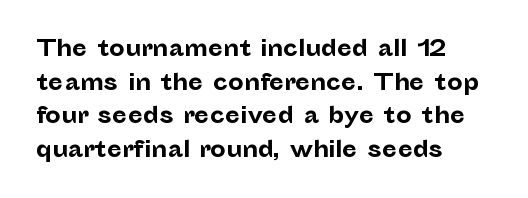
This sample is left-justified, so line endings fall wherever the words run out. Ascenders rise straight up at ninety degrees. Notice how descenders clear the ascenders below comfortably — that's standard leading. Is the type bold? Yes — the strokes are clearly thick and heavy.
